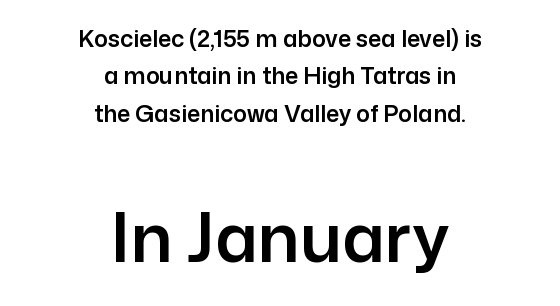
The image shows 68 px sans-serif type, upright; set centered, normal line spacing (1.62x), normal letter spacing, not underlined; the second (bottom) block is 2.96x larger; low stroke contrast and a medium x-height.
